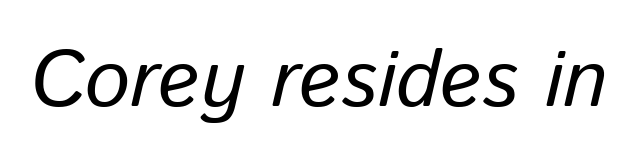
{"italic": "yes", "lean": "right", "slant_degrees": 13, "width": "normal", "stroke_contrast": "low", "x_height": "medium", "monospaced": "no", "underline": "no", "letter_spacing": "normal", "letter_spacing_em": 0.0, "glyph_px": 80}
